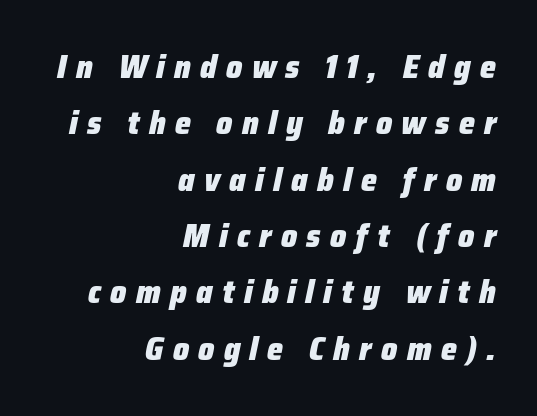
Tracking value appears strongly positive — letters spread wide. Only glyphs here, with clear space below each row. Right-aligned paragraph, ragged on the left. The passage shown is typed in a proportional face where columns would drift. Every character sits at an angle, as italics do.
